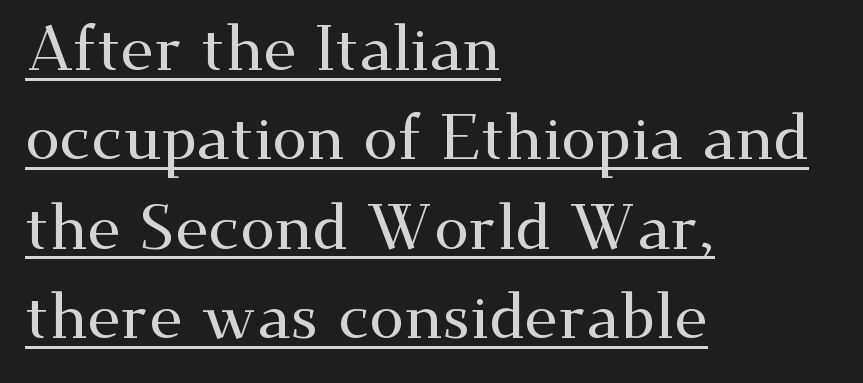
Q: Is the text italic (slanted)? A: No, it is upright.
Q: Is the typeface a serif or a sans-serif typeface? A: Serif.
Q: Is the text underlined? A: Yes.
Q: How is the paragraph aligned? A: Left-aligned.
Q: Is the spacing between letters normal or unusually wide? A: Normal.
Q: Is the spacing between lines tight, normal or loose? A: Normal.
Q: Width (condensed, normal, or wide)? A: Wide.
Q: Stroke contrast? A: Medium.
Q: x-height? A: Small.
Q: Monospaced? A: No.
